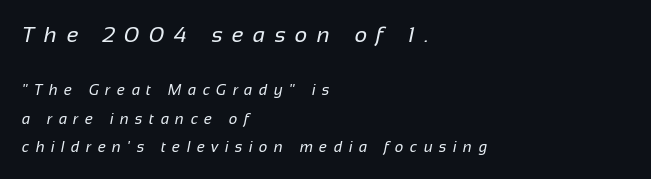
Q: Is the text bold? A: No.
Q: Is the text underlined? A: No.
Q: How is the paragraph aligned? A: Left-aligned.
Q: Is the spacing between letters normal or unusually wide? A: Unusually wide.
Q: Is the spacing between lines tight, normal or loose? A: Loose.
Q: Which block of text is set in a larger size, the first (top) or the second (bottom)? A: The first (top) one.
